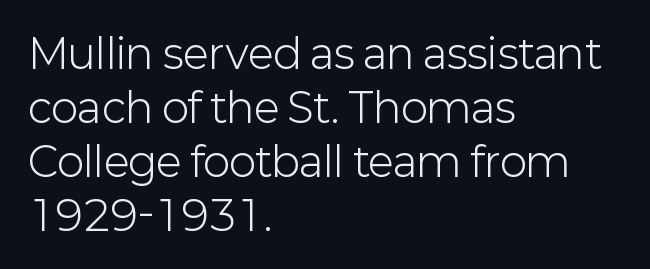
The face used here is proportionally spaced, like ordinary book or web type. Words float on clear page, feet unadorned. I'd call this a sans setting — the letters go barefoot. Tall strokes in this sample are plumb rather than angled. The face looks like a standard text weight, possibly lighter.
